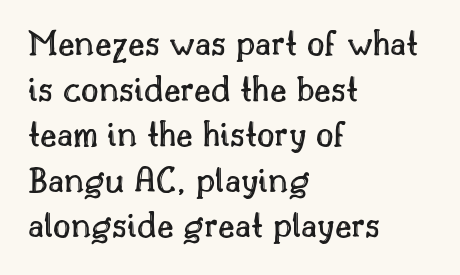
{"italic": "no", "width": "normal", "x_height": "small", "monospaced": "no", "underline": "no", "align": "left", "line_spacing_ratio": 1.2, "letter_spacing": "normal", "letter_spacing_em": 0.0, "glyph_px": 38}
